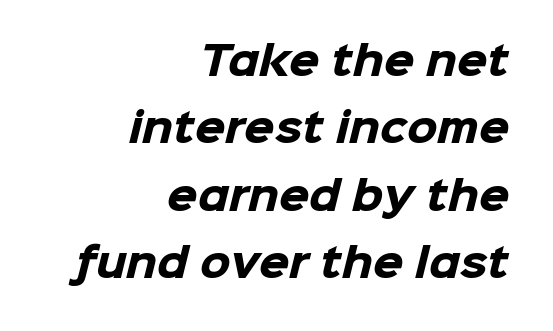
Q: Is the text bold? A: Yes.
Q: Is the typeface a serif or a sans-serif typeface? A: Sans-serif.
Q: Is the text underlined? A: No.
Q: How is the paragraph aligned? A: Right-aligned.
Q: Is the spacing between letters normal or unusually wide? A: Normal.
Q: Width (condensed, normal, or wide)? A: Normal.
Q: Stroke contrast? A: Low.
Q: x-height? A: Medium.
Q: Monospaced? A: No.
